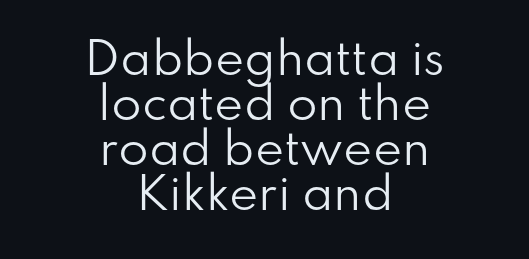
The image shows 44 px regular-weight sans-serif type, upright; set centered, tight line spacing (1.02x), normal letter spacing, not underlined; low stroke contrast and a small x-height.
